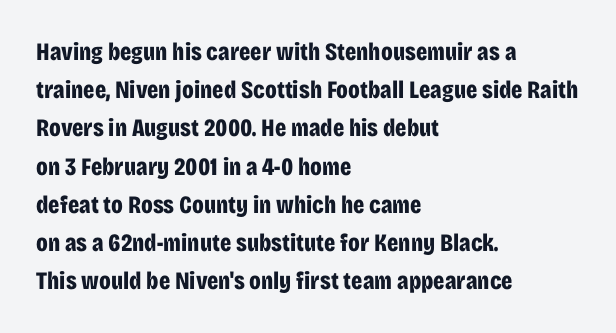
Q: Is the text bold? A: Yes.
Q: Is the text italic (slanted)? A: No, it is upright.
Q: Is the text underlined? A: No.
Q: How is the paragraph aligned? A: Left-aligned.
Q: Is the spacing between letters normal or unusually wide? A: Normal.
Q: Is the spacing between lines tight, normal or loose? A: Normal.
